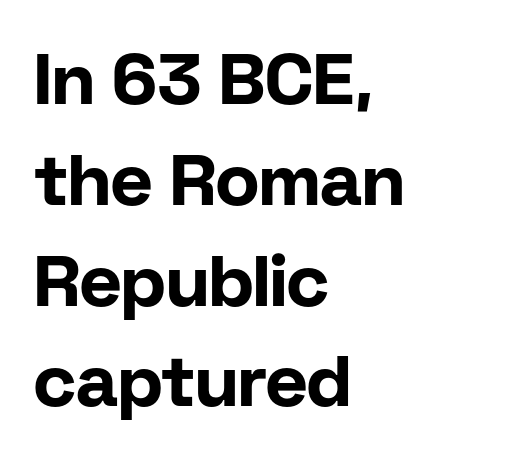
{"serif": "no", "italic": "no", "bold": "yes", "weight": "bold", "width": "normal", "stroke_contrast": "low", "x_height": "medium", "monospaced": "no", "underline": "no", "align": "left", "line_spacing": "normal", "line_spacing_ratio": 1.4, "letter_spacing": "normal", "letter_spacing_em": 0.0, "glyph_px": 72}
